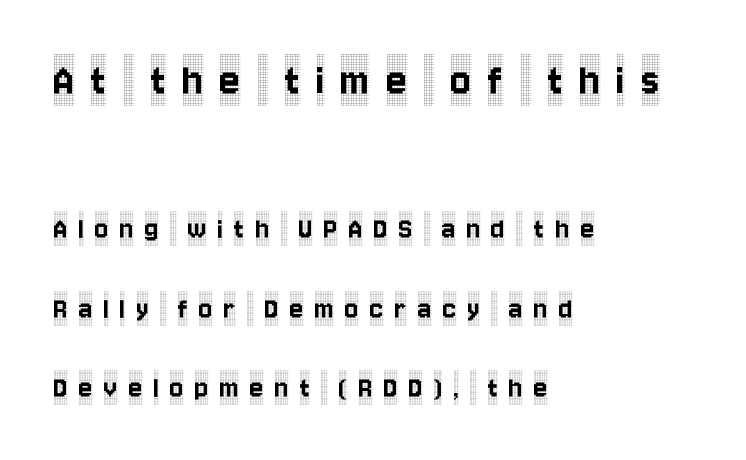
The image shows 48 px condensed serif type, upright; set left-aligned, loose line spacing (2.48x), unusually wide letter spacing (+0.35 em), not underlined; the first (top) block is 1.5x larger; a large x-height.
